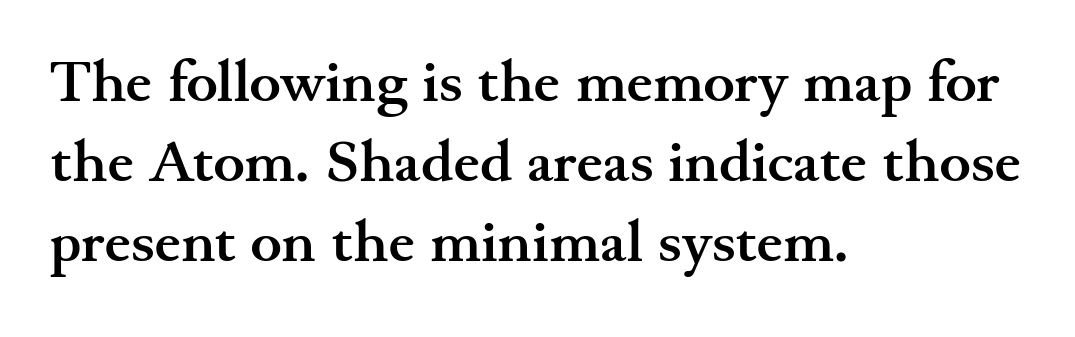
Q: Is the text bold? A: Yes.
Q: Is the text italic (slanted)? A: No, it is upright.
Q: Is the typeface a serif or a sans-serif typeface? A: Serif.
Q: Is the text underlined? A: No.
Q: How is the paragraph aligned? A: Left-aligned.
Q: Is the spacing between letters normal or unusually wide? A: Normal.
Q: Is the spacing between lines tight, normal or loose? A: Normal.
Q: Width (condensed, normal, or wide)? A: Wide.
Q: Stroke contrast? A: Medium.
Q: x-height? A: Small.
Q: Monospaced? A: No.
